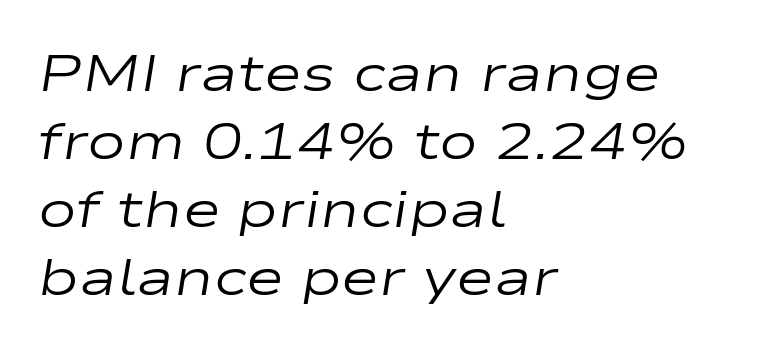
The image shows 52 px regular-weight, wide type, italic (leaning right); set left-aligned, normal line spacing (1.31x), normal letter spacing, not underlined; low stroke contrast and a medium x-height.
